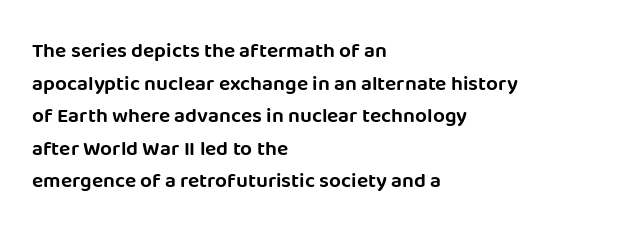
Q: Is the text italic (slanted)? A: No, it is upright.
Q: Is the text underlined? A: No.
Q: How is the paragraph aligned? A: Left-aligned.
Q: Is the spacing between letters normal or unusually wide? A: Normal.
Q: Is the spacing between lines tight, normal or loose? A: Normal.
